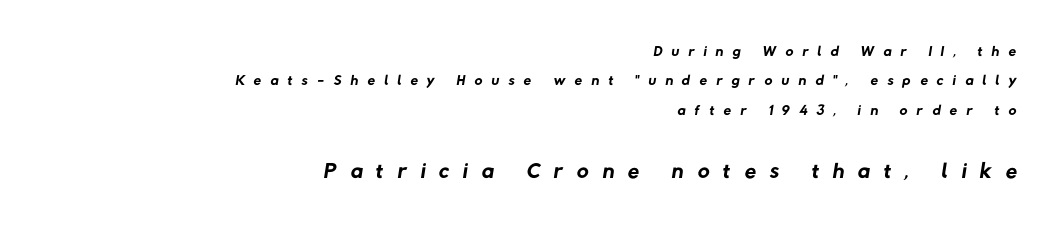
{"serif": "no", "bold": "no", "weight": "regular", "width": "normal", "stroke_contrast": "low", "x_height": "medium", "monospaced": "no", "underline": "no", "align": "right", "line_spacing": "normal", "line_spacing_ratio": 1.33, "letter_spacing": "wide", "letter_spacing_em": 0.42, "larger_block": "second", "size_ratio": 1.5, "glyph_px": 33}
